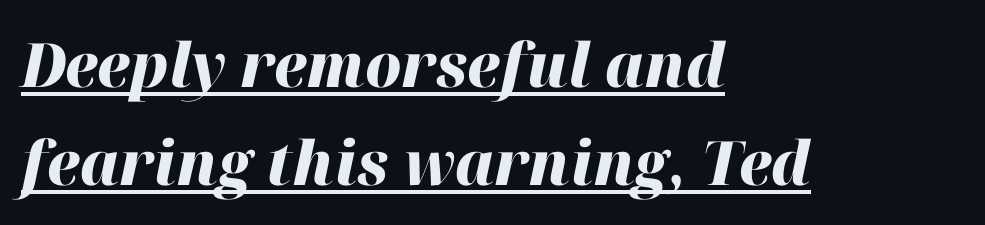
{"italic": "yes", "lean": "right", "slant_degrees": 12, "bold": "yes", "weight": "heavy", "width": "normal", "stroke_contrast": "high", "x_height": "medium", "monospaced": "no", "underline": "yes", "align": "left", "line_spacing": "normal", "line_spacing_ratio": 1.61, "letter_spacing": "normal", "letter_spacing_em": 0.0, "glyph_px": 61}
